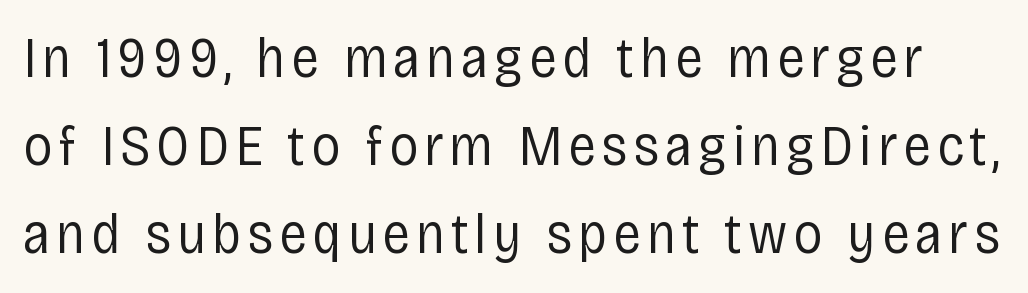
{"serif": "no", "italic": "no", "bold": "no", "weight": "regular", "width": "condensed", "stroke_contrast": "low", "x_height": "large", "monospaced": "no", "underline": "no", "line_spacing": "normal", "line_spacing_ratio": 1.52, "glyph_px": 58}
